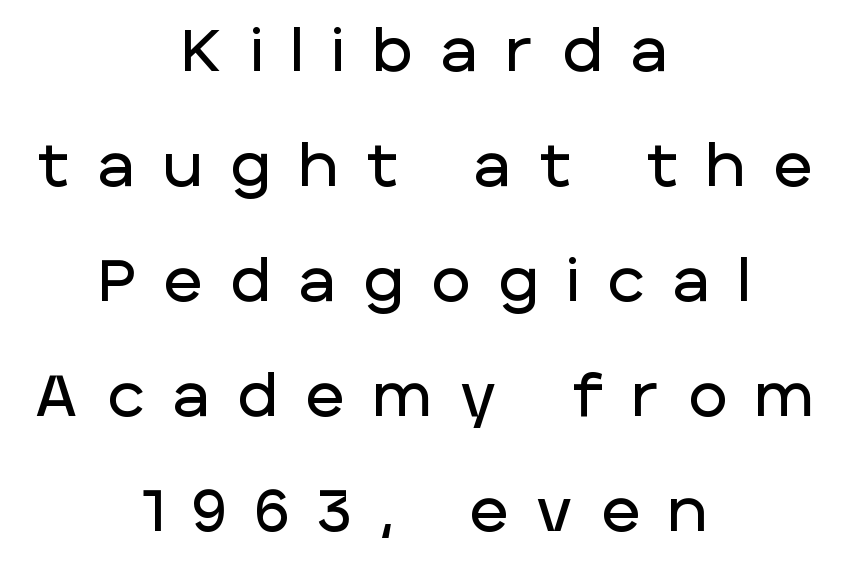
{"serif": "no", "italic": "no", "width": "normal", "stroke_contrast": "low", "x_height": "large", "monospaced": "no", "underline": "no", "align": "center", "line_spacing": "loose", "line_spacing_ratio": 1.95, "letter_spacing": "wide", "letter_spacing_em": 0.49, "glyph_px": 59}
